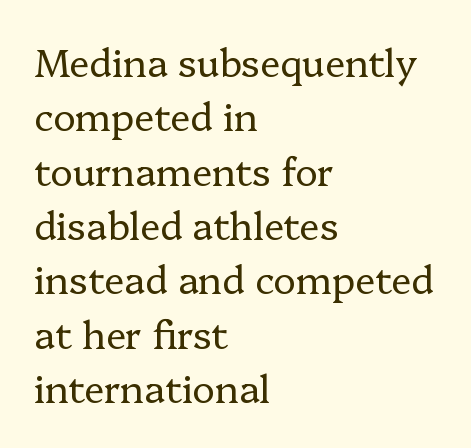
Q: Is the text bold? A: No.
Q: Is the text italic (slanted)? A: No, it is upright.
Q: Is the typeface a serif or a sans-serif typeface? A: Serif.
Q: Is the text underlined? A: No.
Q: How is the paragraph aligned? A: Left-aligned.
Q: Is the spacing between letters normal or unusually wide? A: Normal.
Q: Is the spacing between lines tight, normal or loose? A: Normal.
Q: Width (condensed, normal, or wide)? A: Normal.
Q: Stroke contrast? A: Low.
Q: x-height? A: Medium.
Q: Monospaced? A: No.
